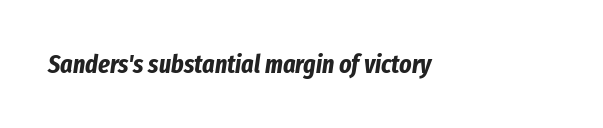
The image shows 26 px bold type, italic (leaning right); set normal letter spacing, not underlined.
